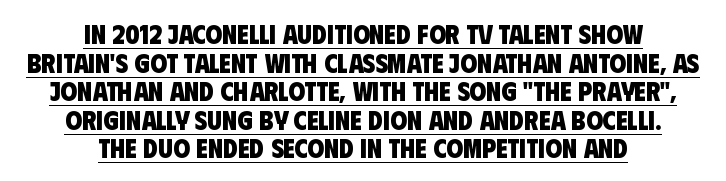
{"bold": "yes", "underline": "yes", "align": "center", "line_spacing": "tight", "line_spacing_ratio": 1.06, "letter_spacing": "normal", "letter_spacing_em": 0.0, "glyph_px": 27}
